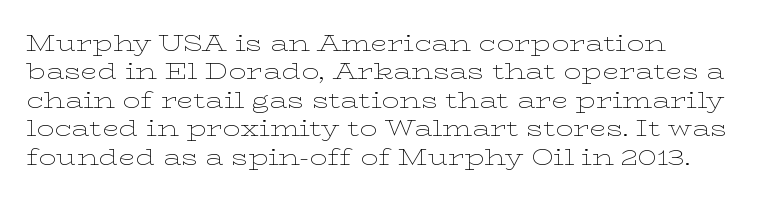
Rule under the text: the space is simply empty. Honestly, the letter spacing is just normal — you wouldn't notice it. The font's upright variant was chosen for this text. The strokes are not fattened; the text isn't bold. Layout note: lines flush left. The designer left line spacing at the default.
